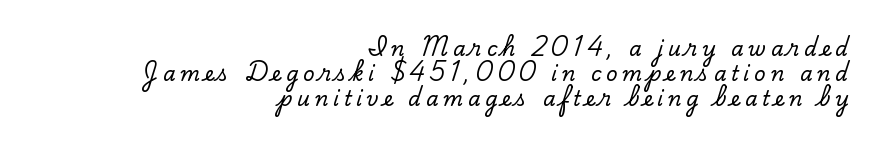
The image shows 20 px text type; set right-aligned, line spacing 1.24x, unusually wide letter spacing (+0.24 em), not underlined.
